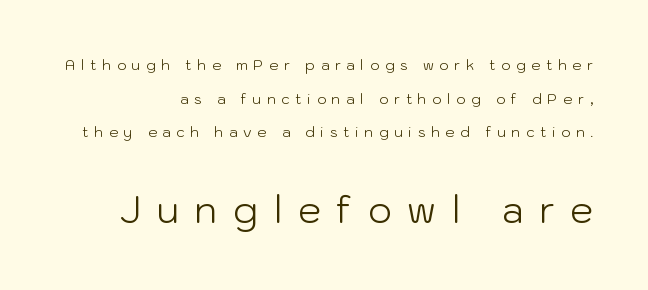
{"serif": "no", "italic": "no", "bold": "no", "weight": "light", "width": "normal", "stroke_contrast": "low", "x_height": "medium", "monospaced": "no", "underline": "no", "align": "right", "line_spacing": "loose", "line_spacing_ratio": 2.4, "letter_spacing": "wide", "letter_spacing_em": 0.42, "larger_block": "second", "size_ratio": 2.64, "glyph_px": 37}
